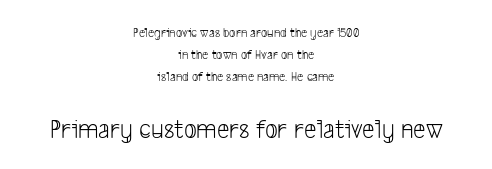
{"serif": "no", "bold": "no", "weight": "light", "width": "condensed", "stroke_contrast": "low", "x_height": "medium", "monospaced": "no", "underline": "no", "align": "center", "line_spacing": "normal", "line_spacing_ratio": 1.56, "letter_spacing": "normal", "letter_spacing_em": 0.0, "larger_block": "second", "size_ratio": 2.0, "glyph_px": 28}
